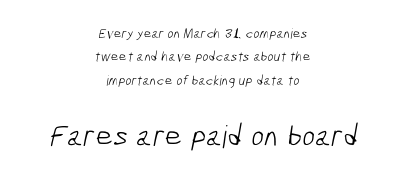
{"serif": "no", "bold": "no", "weight": "light", "width": "condensed", "stroke_contrast": "low", "x_height": "medium", "monospaced": "no", "underline": "no", "align": "center", "line_spacing": "normal", "line_spacing_ratio": 1.67, "letter_spacing": "normal", "letter_spacing_em": 0.0, "larger_block": "second", "size_ratio": 2.21, "glyph_px": 31}
